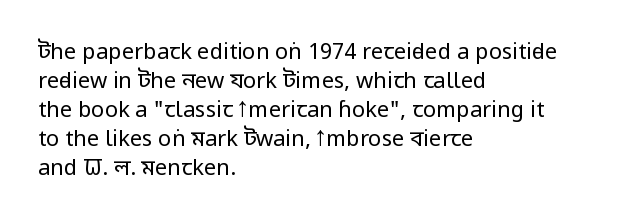
{"italic": "no", "bold": "no", "underline": "no", "align": "left", "line_spacing": "normal", "line_spacing_ratio": 1.32, "letter_spacing": "normal", "letter_spacing_em": 0.0, "glyph_px": 22}
